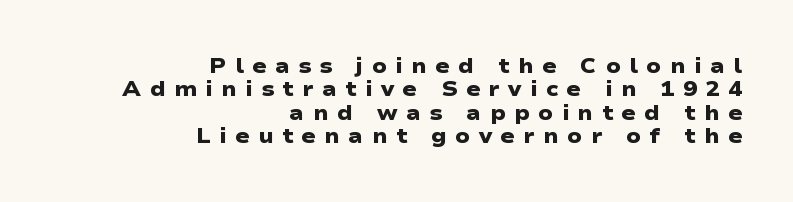
Q: Is the text bold? A: Yes.
Q: Is the text underlined? A: No.
Q: How is the paragraph aligned? A: Right-aligned.
Q: Is the spacing between letters normal or unusually wide? A: Unusually wide.
Q: Is the spacing between lines tight, normal or loose? A: Tight.
